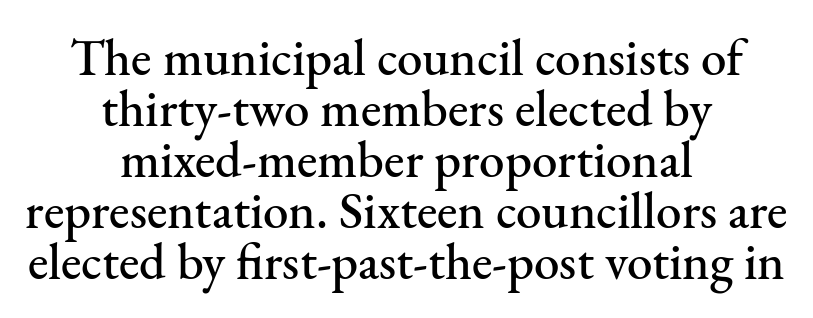
{"serif": "yes", "italic": "no", "width": "normal", "stroke_contrast": "medium", "x_height": "small", "monospaced": "no", "underline": "no", "align": "center", "line_spacing": "tight", "line_spacing_ratio": 1.0, "letter_spacing": "normal", "letter_spacing_em": 0.0, "glyph_px": 51}
